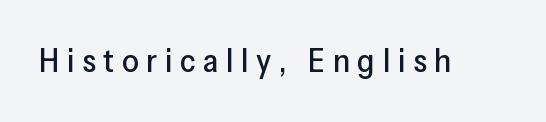
{"serif": "no", "italic": "no", "width": "normal", "stroke_contrast": "low", "x_height": "medium", "monospaced": "no", "underline": "no", "letter_spacing": "wide", "letter_spacing_em": 0.23, "glyph_px": 33}
